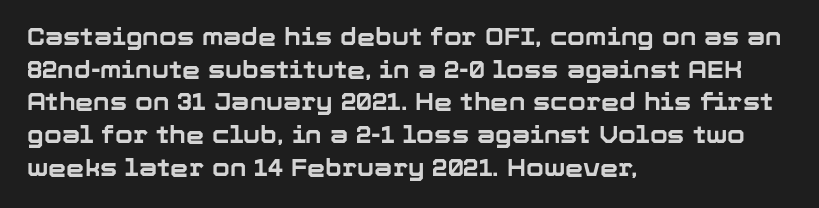
The image shows 23 px bold type, upright; set left-aligned, normal line spacing (1.42x), normal letter spacing, not underlined.
